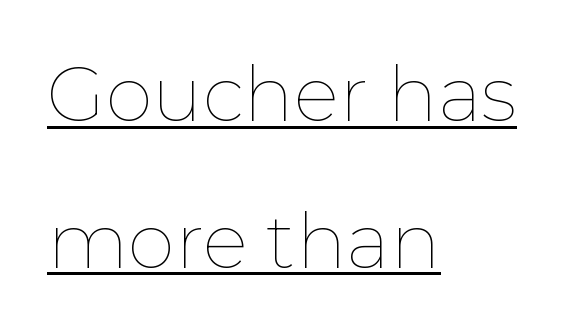
Q: Is the text bold? A: No.
Q: Is the text italic (slanted)? A: No, it is upright.
Q: Is the text underlined? A: Yes.
Q: How is the paragraph aligned? A: Left-aligned.
Q: Is the spacing between letters normal or unusually wide? A: Normal.
Q: Is the spacing between lines tight, normal or loose? A: Loose.
Q: Width (condensed, normal, or wide)? A: Normal.
Q: Stroke contrast? A: Low.
Q: x-height? A: Medium.
Q: Monospaced? A: No.
